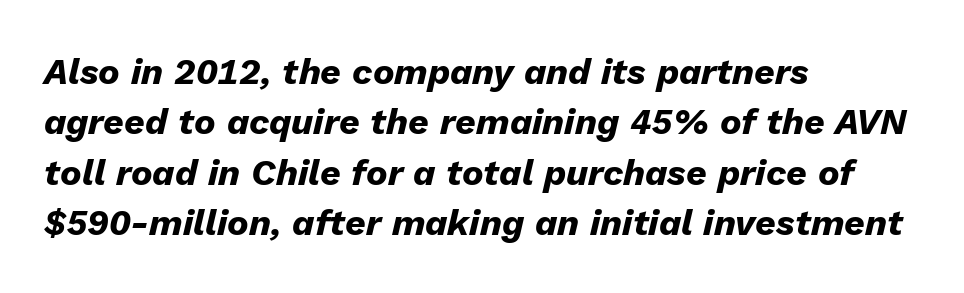
The image shows 36 px heavy type, italic (leaning right); set left-aligned, normal line spacing (1.4x), normal letter spacing, not underlined; low stroke contrast and a medium x-height.
